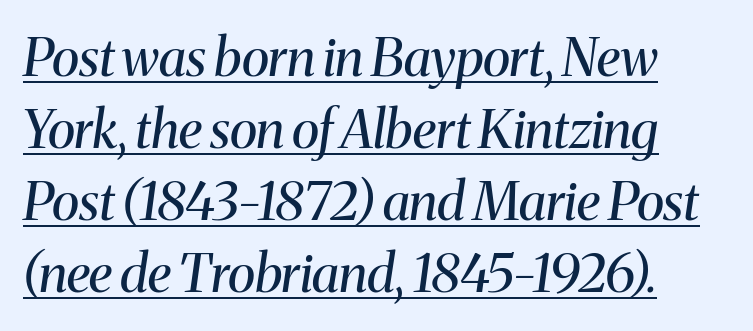
The image shows 53 px regular-weight serif type, italic (leaning right); set left-aligned, normal line spacing (1.36x), normal letter spacing, underlined; medium stroke contrast and a medium x-height.
